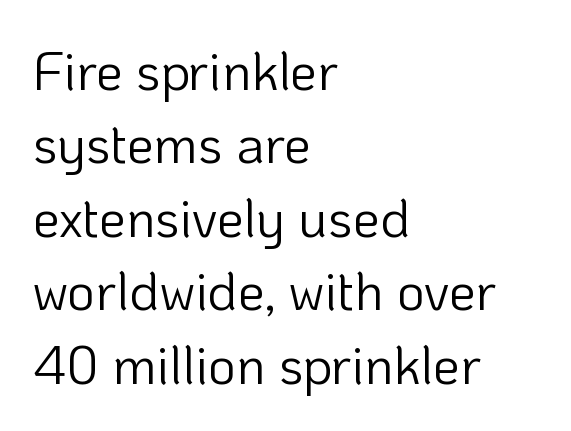
{"serif": "no", "italic": "no", "bold": "no", "weight": "light", "width": "normal", "stroke_contrast": "low", "x_height": "medium", "monospaced": "no", "underline": "no", "align": "left", "line_spacing": "normal", "line_spacing_ratio": 1.36, "letter_spacing": "normal", "letter_spacing_em": 0.0, "glyph_px": 54}
